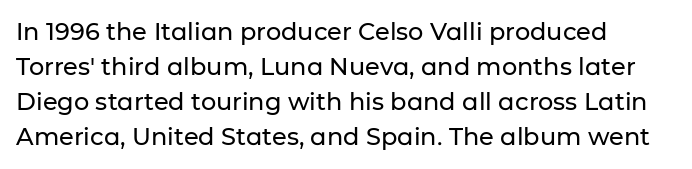
Style check: upright. The designer left line spacing at the default. Casual observation: everything's shoved over to the left. Tracking here is standard; glyphs follow each other at the usual distance. The foot of each line stays bare and open.
